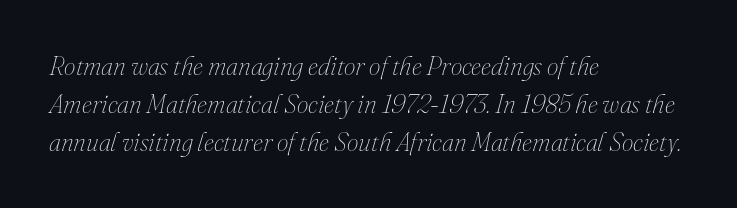
The image shows 26 px text type, italic (leaning right); set left-aligned, normal line spacing (1.47x), normal letter spacing, not underlined.
